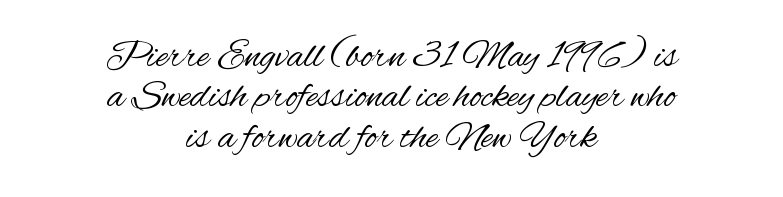
Only glyphs here, with clear space below each row. The rendering keeps characters at their native spacing. Check where the strokes stop: nothing finishes them off — pure sans. Proportional: the letters do not fall into vertical columns. This is not heavy type; no bold has been used.
